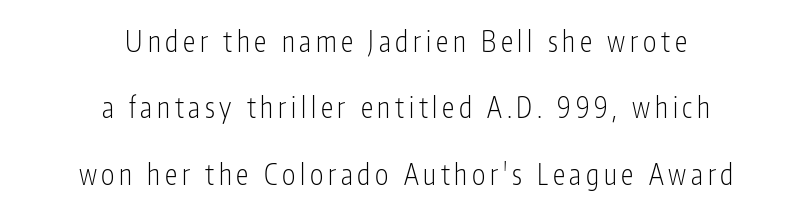
{"serif": "no", "italic": "no", "bold": "no", "weight": "light", "width": "condensed", "stroke_contrast": "low", "x_height": "medium", "monospaced": "no", "underline": "no", "align": "center", "line_spacing": "loose", "line_spacing_ratio": 2.37, "glyph_px": 28}
